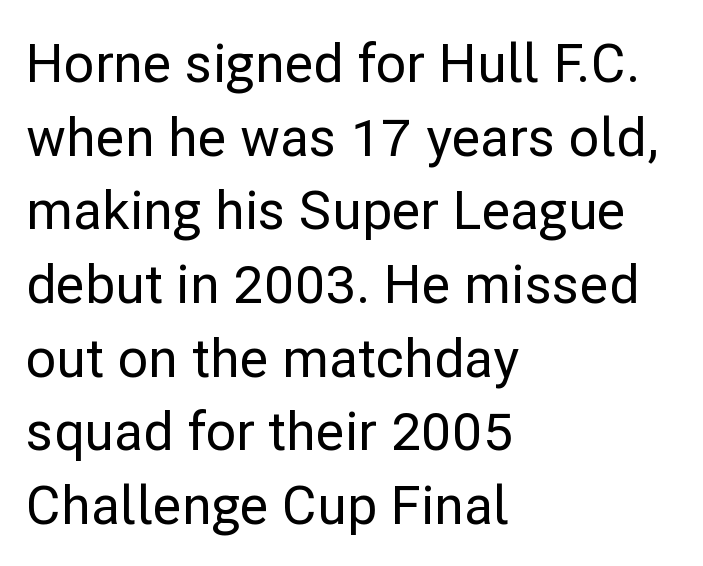
{"serif": "no", "italic": "no", "width": "normal", "stroke_contrast": "low", "x_height": "medium", "monospaced": "no", "underline": "no", "align": "left", "line_spacing": "normal", "line_spacing_ratio": 1.39, "letter_spacing": "normal", "letter_spacing_em": 0.0, "glyph_px": 53}
